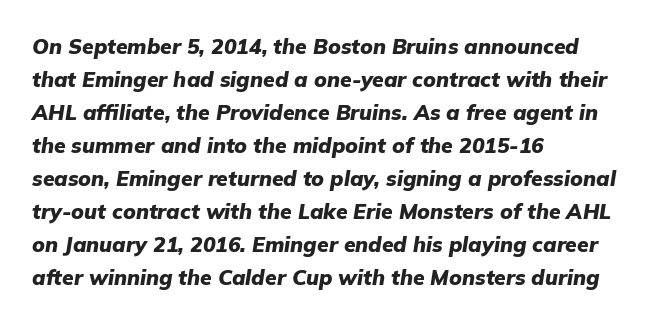
This rendering uses left alignment, leaving the right contour irregular. Only glyphs here, with clear space below each row. The block of text has a typical density, with ordinary space between rows. Compared with ordinary roman type, these characters are visibly tilted. The letters are bold, with thick, heavy strokes. Here the glyphs are tracked normally, forming tight word shapes.
